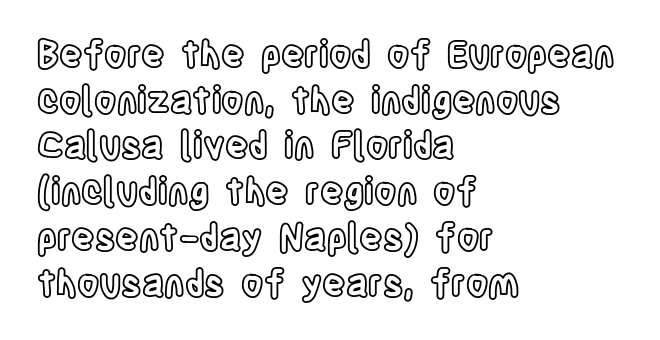
{"italic": "no", "width": "condensed", "x_height": "large", "monospaced": "no", "underline": "no", "align": "left", "line_spacing": "normal", "line_spacing_ratio": 1.27, "letter_spacing": "normal", "letter_spacing_em": 0.0, "glyph_px": 36}
